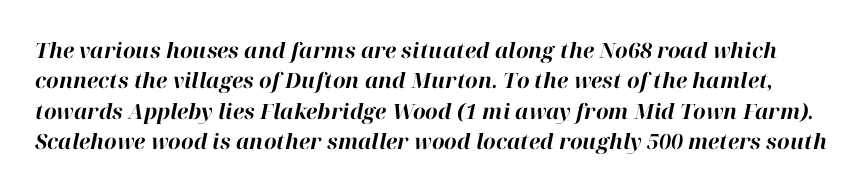
Heft: maximum for text — a bold. Students, observe: this is what conventionally led text looks like. Short note: letters normally spaced. Rule under the text: the space is simply empty. Tall strokes in this sample are angled rather than plumb.
